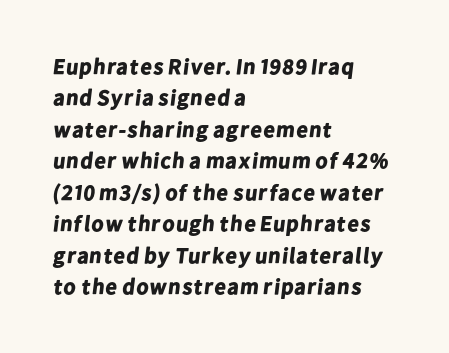
The image shows 22 px bold type; set left-aligned, normal line spacing (1.43x), normal letter spacing, not underlined.
